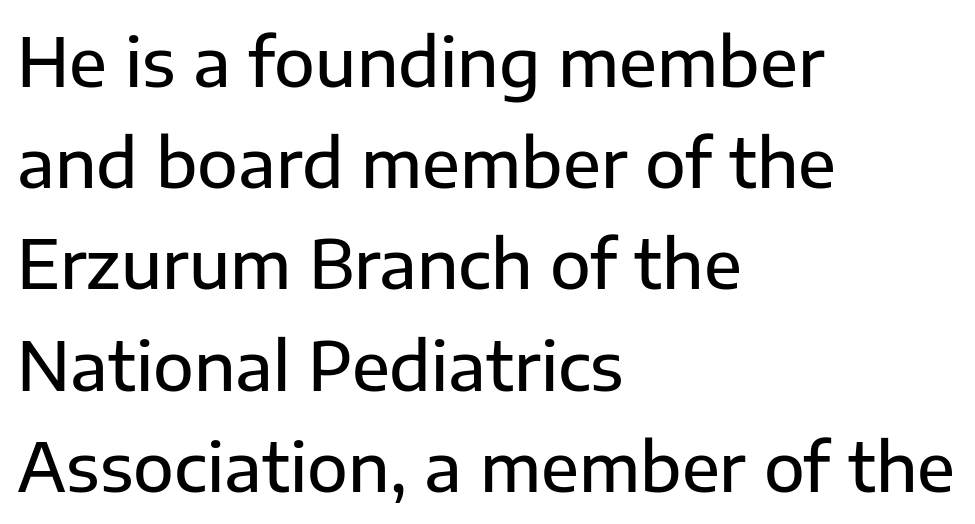
Normally led — the rows are evenly, conventionally spaced. A typesetter would label this face a sans. The strip under each line holds only bare page. Is this a fixed-width face? No — the glyphs have proportional, varying widths. Ascenders rise straight up at ninety degrees. Typeset ragged right — the left edge is the straight one.
